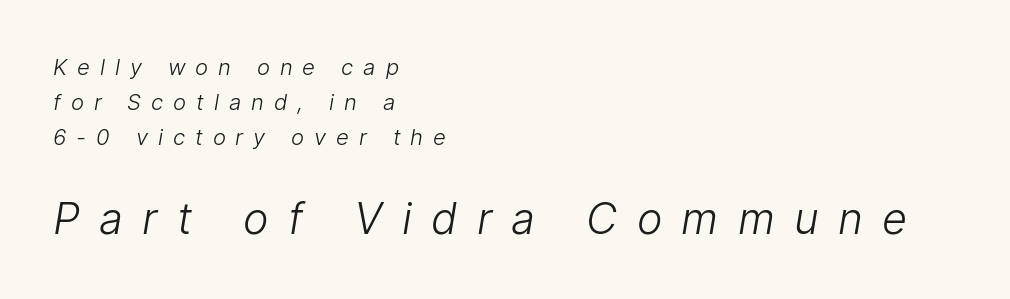
Stems and bowls with no extra thickness — not bold. The rendering uses natural spacing where letterforms have individual widths. If you drew a ruler down the left edge, every line would touch it. Nobody drew a line under any word here.
